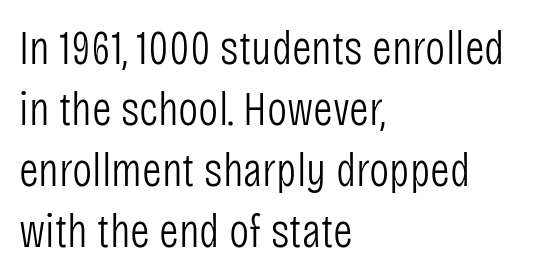
The specimen omits any rule beneath the text block's lines. Regarding leading, the lines here are spaced in the standard way. The paragraph shown leans on its left margin. The axis of the letterforms is exactly vertical.
